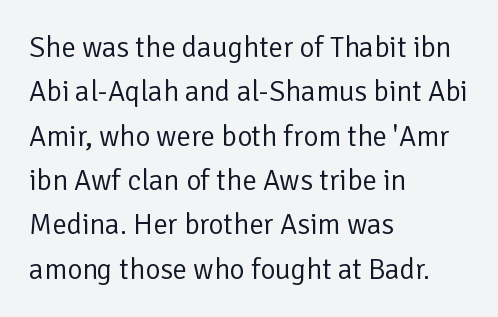
{"serif": "no", "italic": "no", "bold": "no", "weight": "regular", "width": "normal", "stroke_contrast": "low", "x_height": "medium", "monospaced": "no", "underline": "no", "align": "left", "line_spacing": "normal", "line_spacing_ratio": 1.53, "letter_spacing": "normal", "letter_spacing_em": 0.0, "glyph_px": 29}
